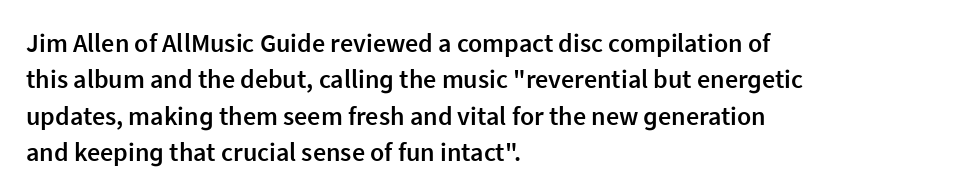
Each glyph is drawn with semibold strokes, heavier than normal yet not fully bold. Each word holds together tightly as a unit, with standard inter-letter gaps. These lines sit exactly where default settings would place them. Every row of glyphs begins at an identical x-position on the left.
